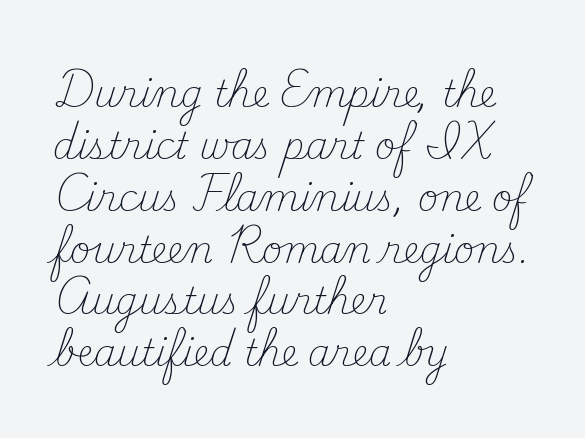
Q: Is the text bold? A: No.
Q: Is the text italic (slanted)? A: Yes.
Q: Is the typeface a serif or a sans-serif typeface? A: Serif.
Q: Is the text underlined? A: No.
Q: How is the paragraph aligned? A: Left-aligned.
Q: Is the spacing between letters normal or unusually wide? A: Normal.
Q: Is the spacing between lines tight, normal or loose? A: Normal.
Q: Width (condensed, normal, or wide)? A: Normal.
Q: Stroke contrast? A: Medium.
Q: x-height? A: Small.
Q: Monospaced? A: No.
